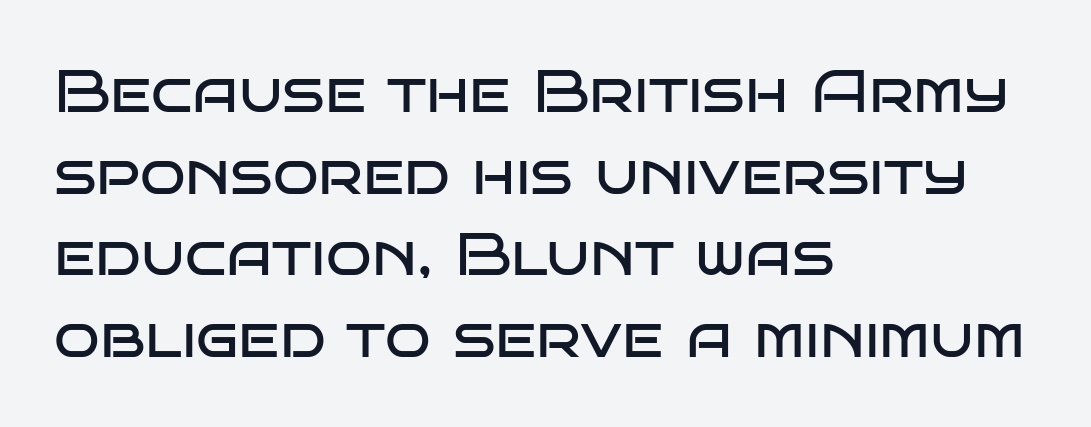
The image shows 60 px regular-weight, wide sans-serif type, upright; set left-aligned, normal line spacing (1.36x), normal letter spacing, not underlined; low stroke contrast and a large x-height.
